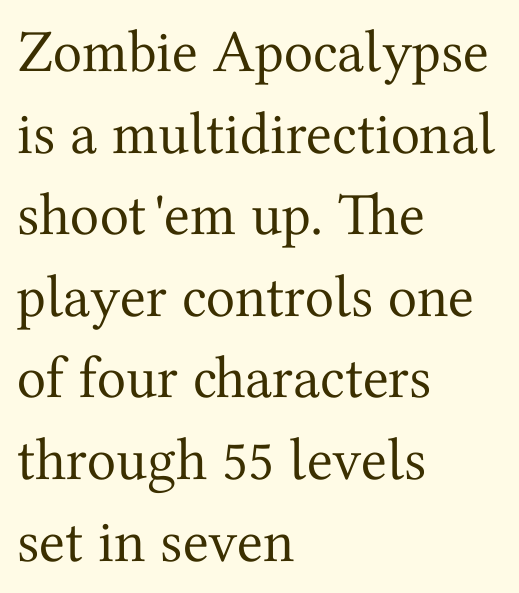
Q: Is the text bold? A: No.
Q: Is the text italic (slanted)? A: No, it is upright.
Q: Is the typeface a serif or a sans-serif typeface? A: Serif.
Q: Is the text underlined? A: No.
Q: How is the paragraph aligned? A: Left-aligned.
Q: Is the spacing between letters normal or unusually wide? A: Normal.
Q: Is the spacing between lines tight, normal or loose? A: Normal.
Q: Width (condensed, normal, or wide)? A: Normal.
Q: Stroke contrast? A: Medium.
Q: x-height? A: Medium.
Q: Monospaced? A: No.
